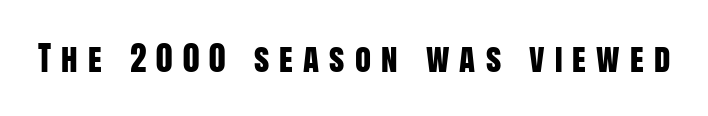
Unmarked baselines from the first word to the last. Is this a sans? Yes — the strokes have no serifs. You can tell it's not italic because the verticals are truly vertical. The letterforms stand isolated, each surrounded by extra space. Is this a fixed-width face? No — the glyphs have proportional, varying widths.
